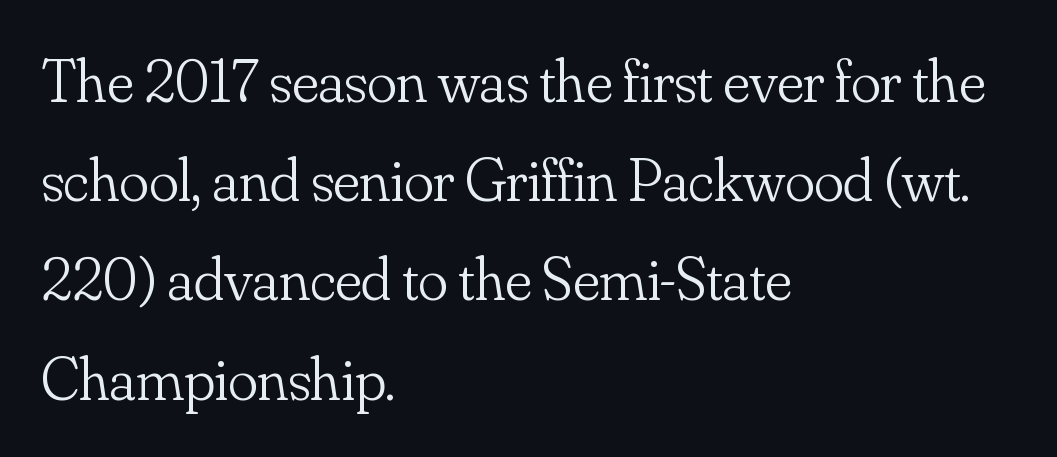
Q: Is the text bold? A: No.
Q: Is the text italic (slanted)? A: No, it is upright.
Q: Is the typeface a serif or a sans-serif typeface? A: Serif.
Q: Is the text underlined? A: No.
Q: How is the paragraph aligned? A: Left-aligned.
Q: Is the spacing between letters normal or unusually wide? A: Normal.
Q: Is the spacing between lines tight, normal or loose? A: Normal.
Q: Width (condensed, normal, or wide)? A: Normal.
Q: Stroke contrast? A: Low.
Q: x-height? A: Small.
Q: Monospaced? A: No.
